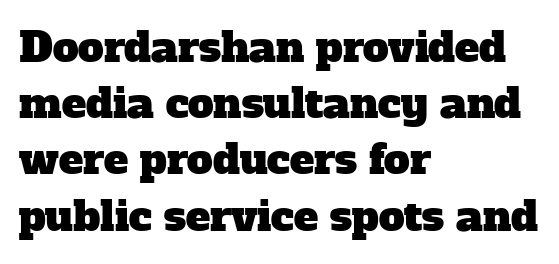
{"serif": "yes", "width": "normal", "stroke_contrast": "low", "x_height": "medium", "monospaced": "no", "underline": "no", "align": "left", "line_spacing": "normal", "line_spacing_ratio": 1.37, "letter_spacing": "normal", "letter_spacing_em": 0.0, "glyph_px": 41}
